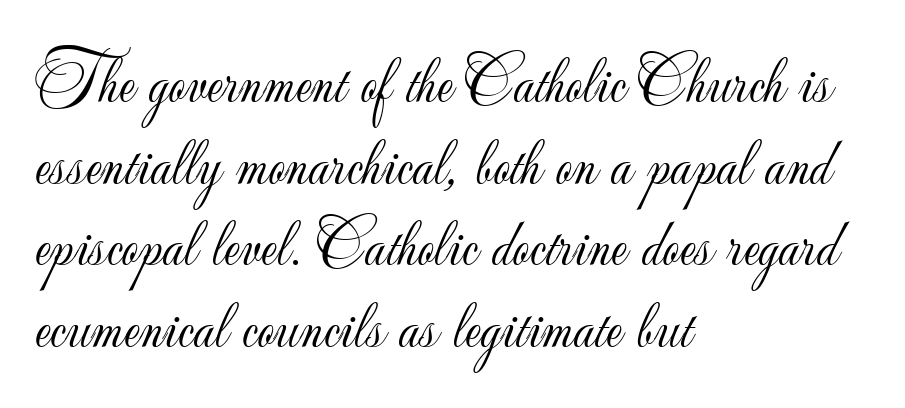
{"serif": "no", "bold": "no", "weight": "light", "width": "normal", "stroke_contrast": "low", "x_height": "small", "monospaced": "no", "underline": "no", "align": "left", "line_spacing_ratio": 1.22, "letter_spacing": "normal", "letter_spacing_em": 0.0, "glyph_px": 67}
